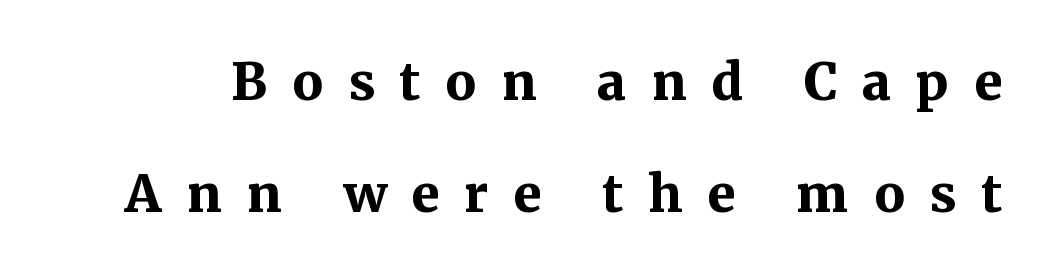
Q: Is the text bold? A: Yes.
Q: Is the text italic (slanted)? A: No, it is upright.
Q: Is the typeface a serif or a sans-serif typeface? A: Serif.
Q: Is the text underlined? A: No.
Q: Is the spacing between letters normal or unusually wide? A: Unusually wide.
Q: Is the spacing between lines tight, normal or loose? A: Normal.
Q: Width (condensed, normal, or wide)? A: Normal.
Q: Stroke contrast? A: Medium.
Q: x-height? A: Medium.
Q: Monospaced? A: No.
